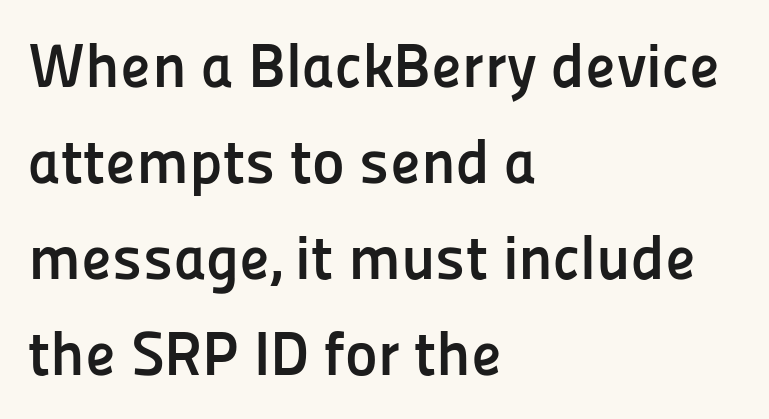
{"serif": "no", "italic": "no", "bold": "yes", "weight": "semibold", "width": "normal", "stroke_contrast": "low", "x_height": "medium", "monospaced": "no", "underline": "no", "align": "left", "line_spacing": "normal", "line_spacing_ratio": 1.55, "letter_spacing": "normal", "letter_spacing_em": 0.0, "glyph_px": 62}
